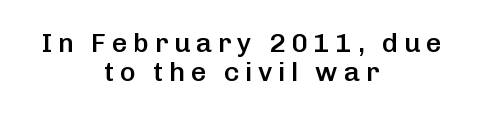
Q: Is the text bold? A: Semi-bold.
Q: Is the text italic (slanted)? A: No, it is upright.
Q: Is the text underlined? A: No.
Q: How is the paragraph aligned? A: Centered.
Q: Is the spacing between letters normal or unusually wide? A: Unusually wide.
Q: Is the spacing between lines tight, normal or loose? A: Tight.
